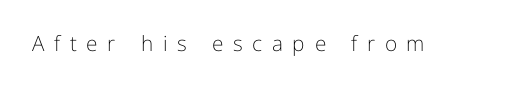
The image shows 21 px text type, upright; set unusually wide letter spacing (+0.46 em), not underlined.
